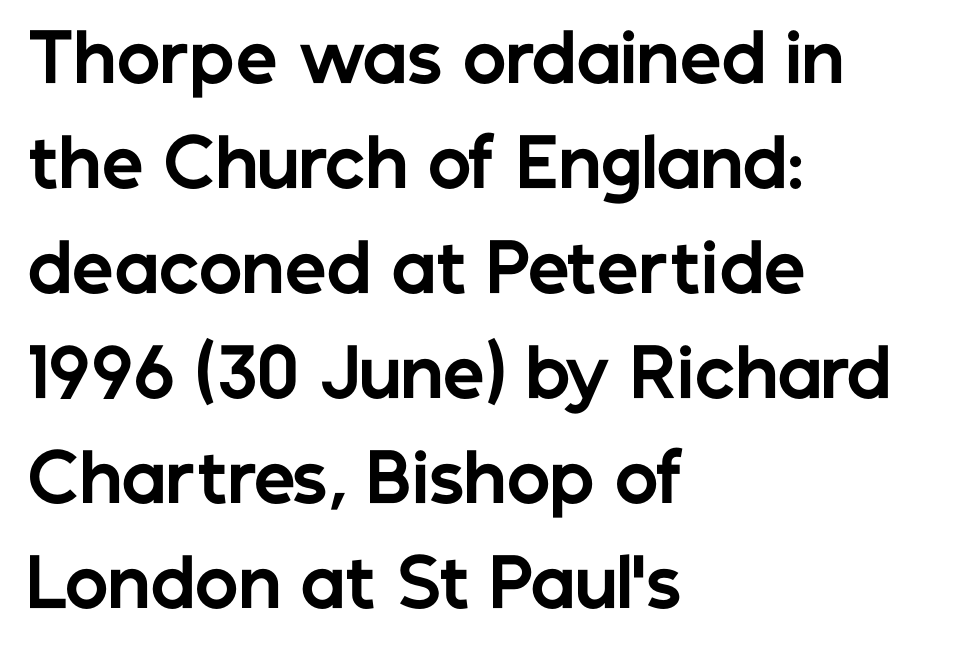
The image shows 66 px bold sans-serif type, upright; set left-aligned, normal line spacing (1.59x), normal letter spacing, not underlined; low stroke contrast and a medium x-height.
